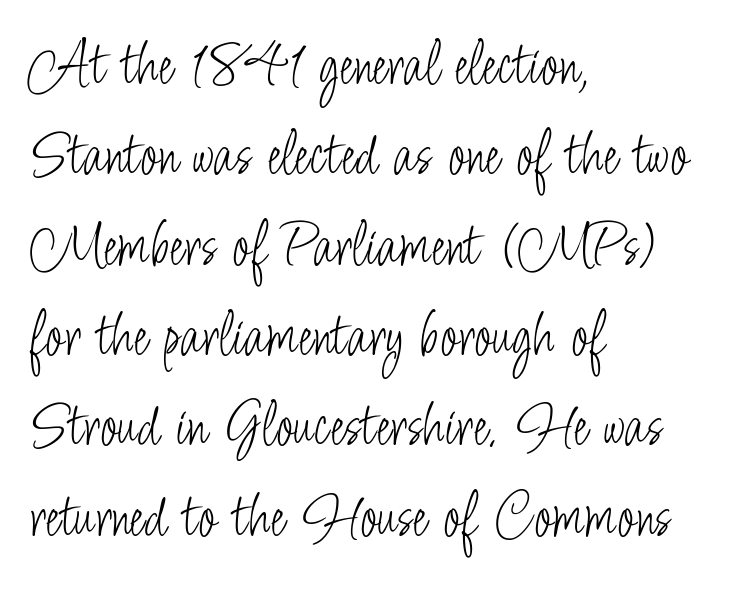
The image shows 65 px light, condensed sans-serif type; set left-aligned, normal line spacing (1.39x), normal letter spacing, not underlined; low stroke contrast and a small x-height.
